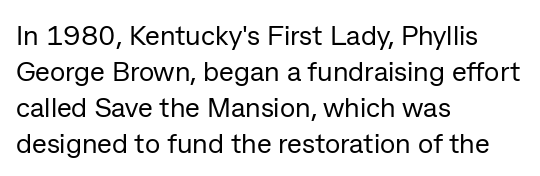
Proportional: the letters do not fall into vertical columns. Observe the ordinary spacing: letters are neighbours, not strangers. These lines sit exactly where default settings would place them. Line starts are locked; line ends wander. You can tell from the bare stems that sans-serif type was used.
